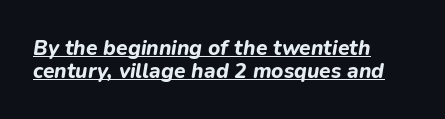
{"italic": "yes", "lean": "right", "slant_degrees": 9, "bold": "yes", "underline": "yes", "align": "left", "line_spacing": "tight", "line_spacing_ratio": 1.09, "letter_spacing": "normal", "letter_spacing_em": 0.0, "glyph_px": 21}
